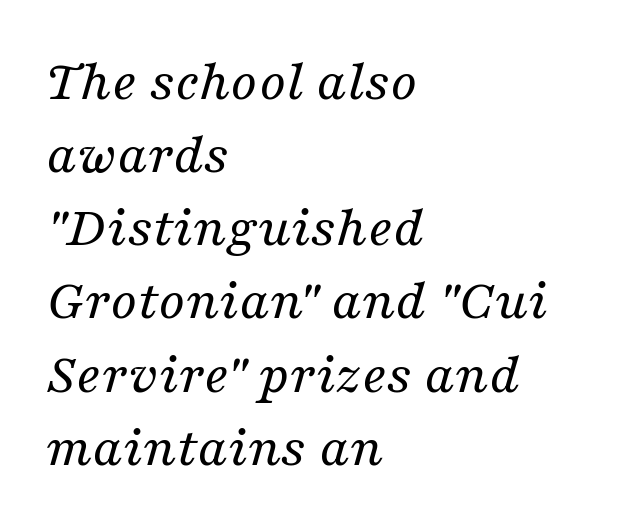
The image shows 59 px regular-weight serif type, italic (leaning right); set left-aligned, line spacing 1.24x, normal letter spacing, not underlined; medium stroke contrast and a medium x-height.
